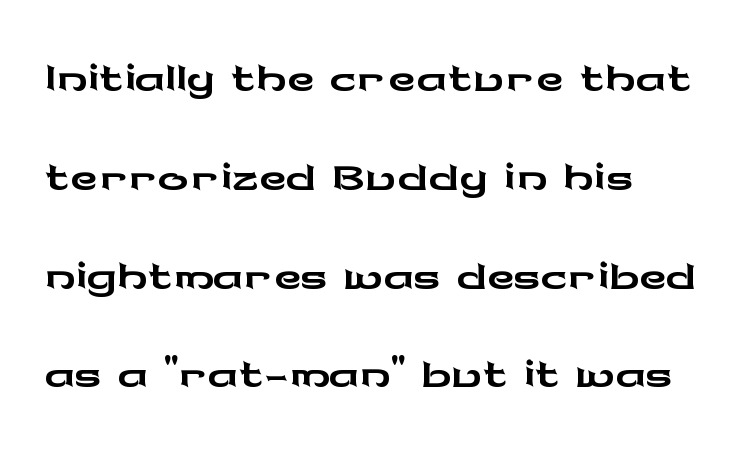
In terms of letterform style, serifs are entirely absent. Standard letterfit; no display-style spreading of the glyphs. Spacing verdict: proportional, widths tailored to each character. Glance below the letters and you will spot only blank space. Quick note: not italic, upright. Regarding leading, the lines here are spaced in the standard way.
